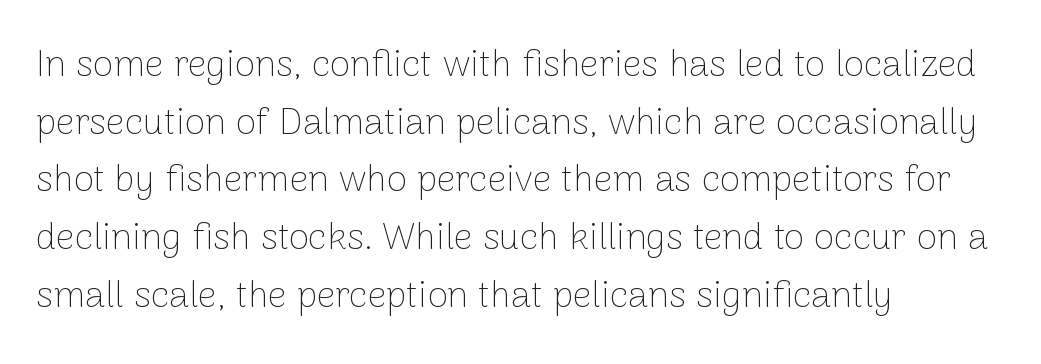
Q: Is the text bold? A: No.
Q: Is the text italic (slanted)? A: No, it is upright.
Q: Is the typeface a serif or a sans-serif typeface? A: Sans-serif.
Q: Is the text underlined? A: No.
Q: How is the paragraph aligned? A: Left-aligned.
Q: Is the spacing between letters normal or unusually wide? A: Normal.
Q: Is the spacing between lines tight, normal or loose? A: Normal.
Q: Width (condensed, normal, or wide)? A: Normal.
Q: Stroke contrast? A: Low.
Q: x-height? A: Medium.
Q: Monospaced? A: No.
